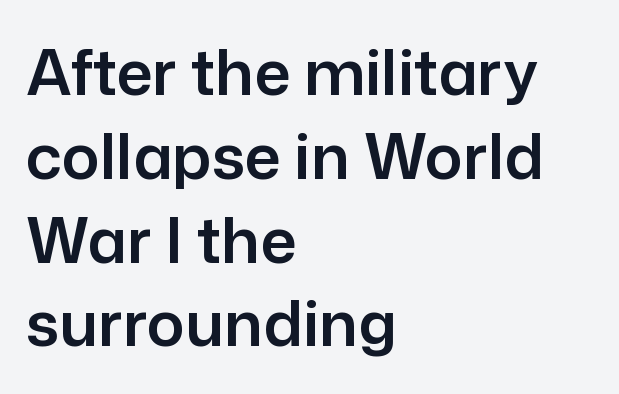
The image shows 63 px sans-serif type, upright; set left-aligned, normal line spacing (1.33x), normal letter spacing, not underlined; low stroke contrast and a medium x-height.
